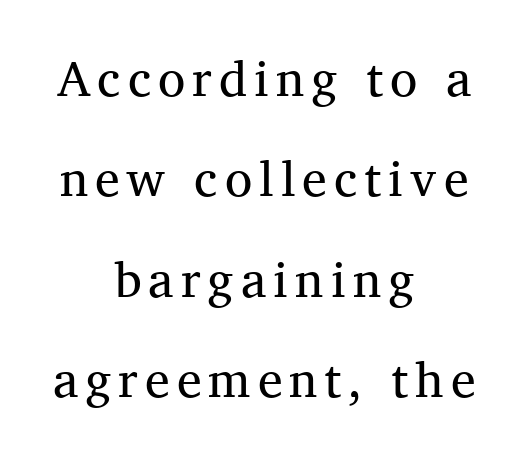
{"serif": "yes", "italic": "no", "bold": "no", "weight": "regular", "width": "normal", "stroke_contrast": "medium", "x_height": "medium", "monospaced": "no", "underline": "no", "align": "center", "line_spacing": "loose", "line_spacing_ratio": 2.01, "glyph_px": 50}
